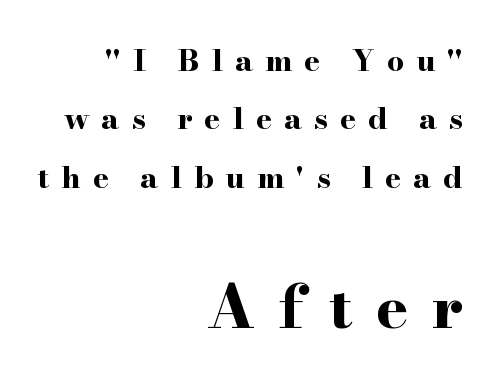
Q: Is the text bold? A: Yes.
Q: Is the text italic (slanted)? A: No, it is upright.
Q: Is the typeface a serif or a sans-serif typeface? A: Serif.
Q: Is the text underlined? A: No.
Q: How is the paragraph aligned? A: Right-aligned.
Q: Is the spacing between letters normal or unusually wide? A: Unusually wide.
Q: Is the spacing between lines tight, normal or loose? A: Loose.
Q: Which block of text is set in a larger size, the first (top) or the second (bottom)? A: The second (bottom) one.
Q: Width (condensed, normal, or wide)? A: Wide.
Q: Stroke contrast? A: High.
Q: x-height? A: Small.
Q: Monospaced? A: No.
